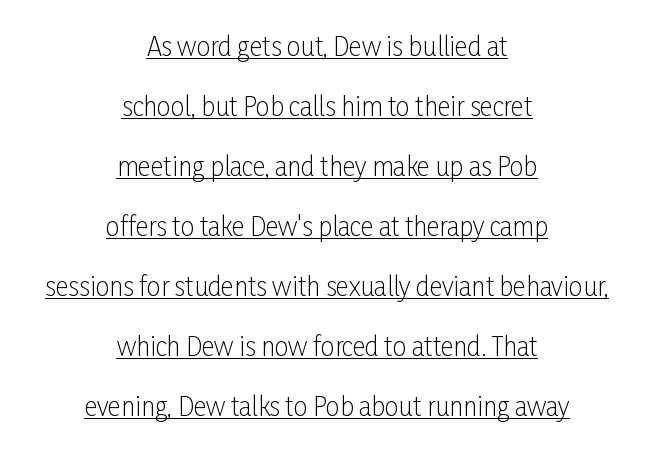
Looks like someone drew a line under every word here. Nothing unusual about the tracking: characters are spaced as the font intends. Caption: multi-line text, centered on the measure. Is there any slant? The stems are plumb. Stroke thickness stays within the range of a standard reading face or lighter. Airy leading.
